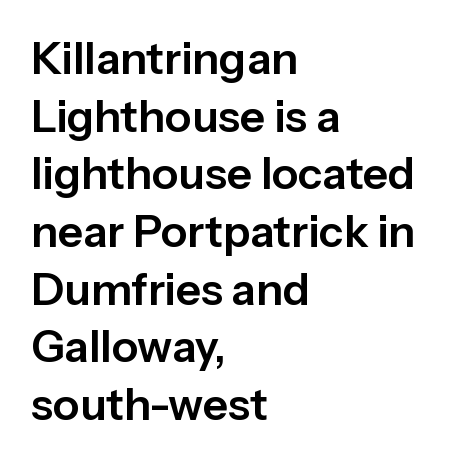
The image shows 44 px sans-serif type, upright; set left-aligned, normal line spacing (1.31x), normal letter spacing, not underlined; low stroke contrast and a medium x-height.
